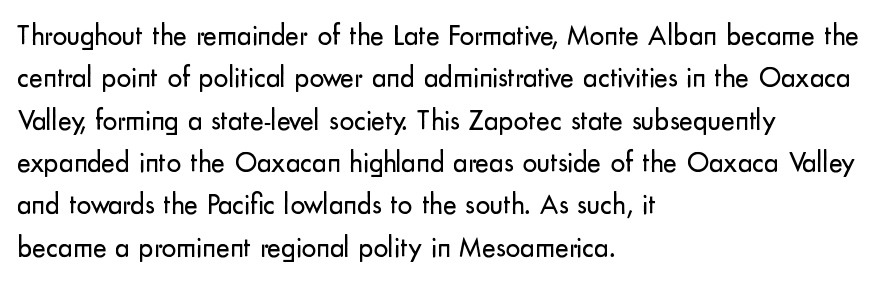
Style check: upright. Character widths vary here, with narrow letters taking less room than wide ones. Leftover space on each line is placed entirely after the last word. Lines of text with bare space underneath. Notice how descenders clear the ascenders below comfortably — that's standard leading. Nothing heavy about these letters — not bold at all.
